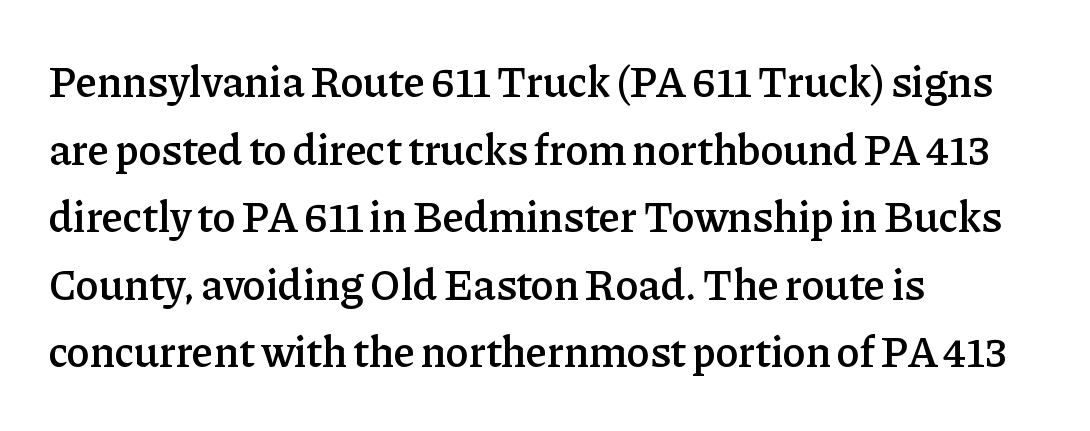
These lines were composed using upright roman letters. The setting favours the left margin, as ordinary paragraphs usually do. Each word holds together tightly as a unit, with standard inter-letter gaps. Letters rest on an invisible, unmarked baseline. Character widths vary here, with narrow letters taking less room than wide ones.
